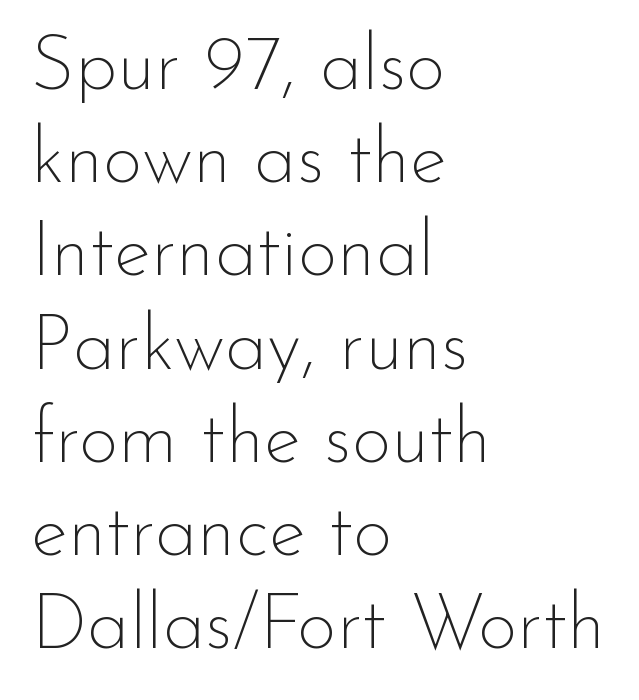
The image shows 77 px thin sans-serif type, upright; set left-aligned, line spacing 1.21x, normal letter spacing, not underlined; low stroke contrast and a small x-height.
